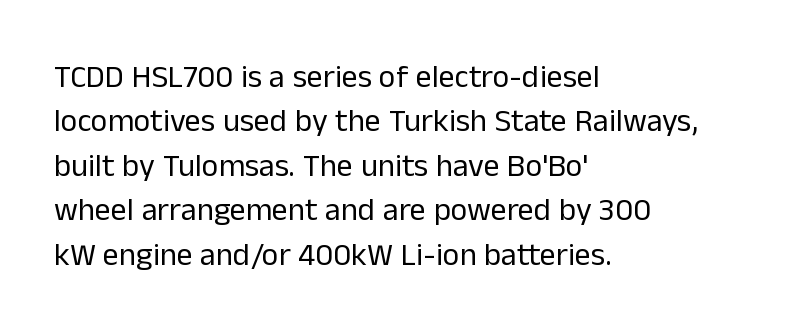
{"serif": "no", "italic": "no", "bold": "no", "weight": "regular", "width": "normal", "stroke_contrast": "low", "x_height": "medium", "monospaced": "no", "underline": "no", "align": "left", "line_spacing": "normal", "line_spacing_ratio": 1.39, "letter_spacing": "normal", "letter_spacing_em": 0.0, "glyph_px": 32}
